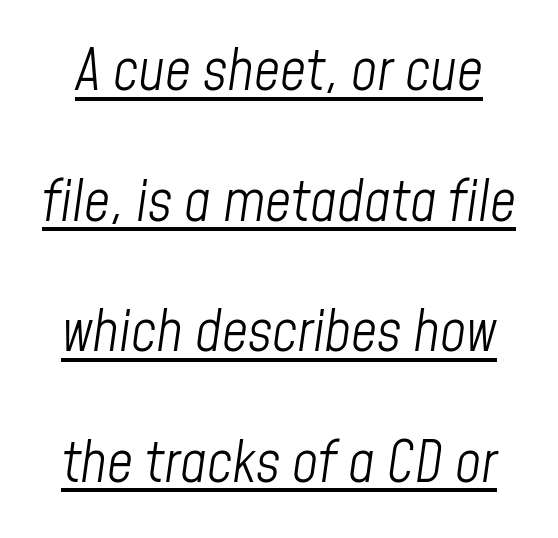
Heaviness? Minimal to ordinary, like unemphasized prose. Spacing verdict: proportional, widths tailored to each character. Baseline-to-baseline distance is far greater than the letter height. Underline: present.
